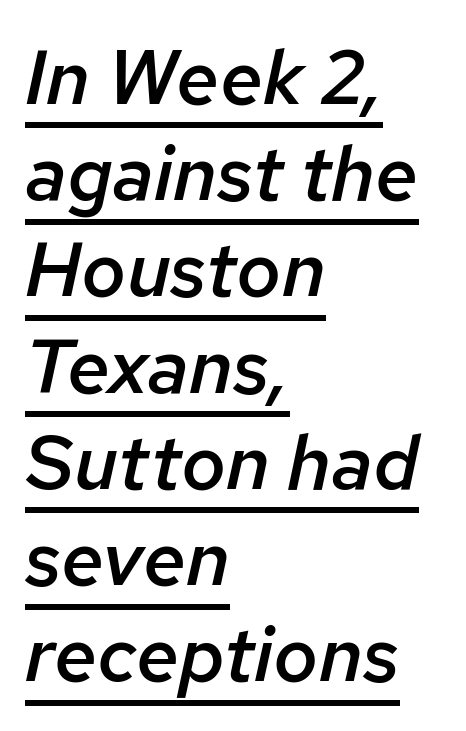
Layout note: lines flush left. Think of a printed novel: that variable character pitch is what you see here. Baseline-to-baseline distance is the conventional proportion of letter height. The passage shown has conventional tracking throughout.
